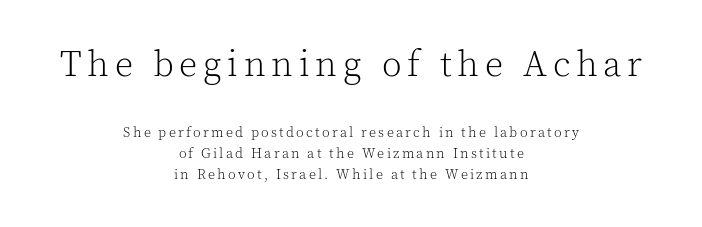
Q: Is the text bold? A: No.
Q: Is the text italic (slanted)? A: No, it is upright.
Q: Is the typeface a serif or a sans-serif typeface? A: Serif.
Q: Is the text underlined? A: No.
Q: How is the paragraph aligned? A: Centered.
Q: Is the spacing between lines tight, normal or loose? A: Normal.
Q: Which block of text is set in a larger size, the first (top) or the second (bottom)? A: The first (top) one.
Q: Width (condensed, normal, or wide)? A: Normal.
Q: x-height? A: Medium.
Q: Monospaced? A: No.
